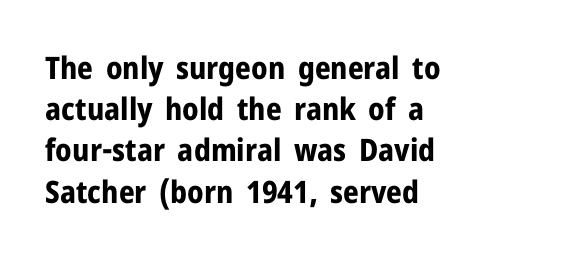
These lines carry a lot of weight — the face is fully bold. All the whitespace from short lines collects on the right. Normally led — the rows are evenly, conventionally spaced. This rendering features lettering with no underline. These lines are rendered in a variable-pitch font.
